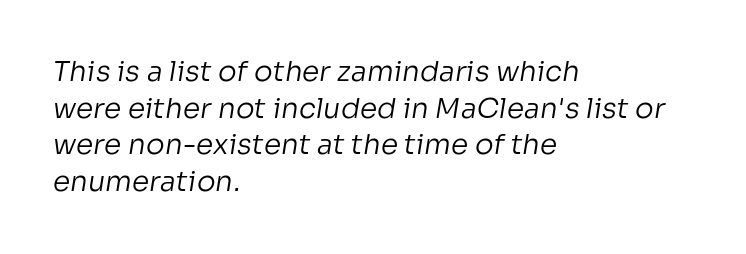
The image shows 28 px regular-weight sans-serif type; set left-aligned, normal line spacing (1.31x), normal letter spacing, not underlined; low stroke contrast and a medium x-height.
